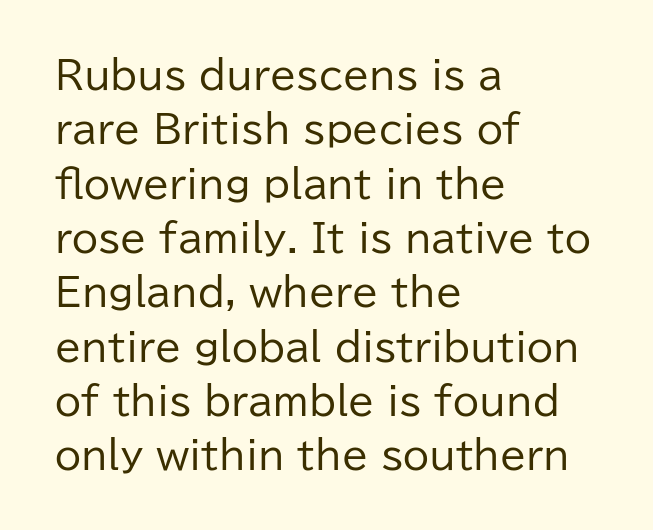
The image shows 38 px regular-weight sans-serif type, upright; set left-aligned, normal line spacing (1.43x), normal letter spacing, not underlined; low stroke contrast and a medium x-height.
